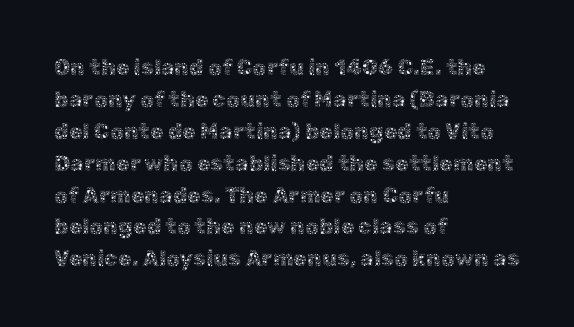
{"italic": "no", "bold": "no", "underline": "no", "align": "left", "line_spacing": "normal", "line_spacing_ratio": 1.45, "letter_spacing": "normal", "letter_spacing_em": 0.0, "glyph_px": 22}
